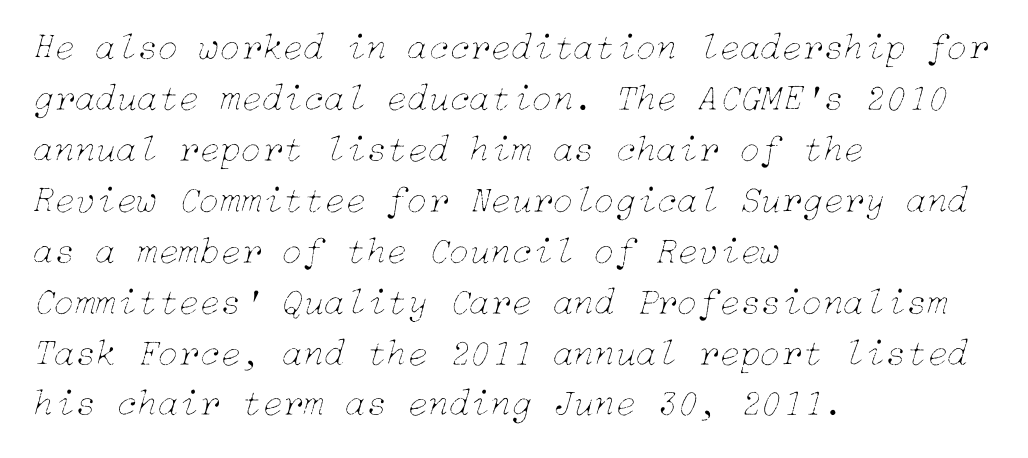
The paragraph has a hard left edge and a soft right edge. These lines were composed using italics. Vertical stems look standard width or narrower in stroke. This block has exactly the height ordinary leading produces.
